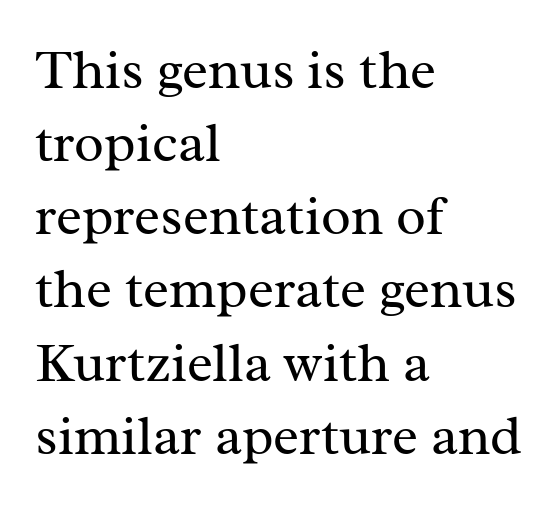
{"serif": "yes", "italic": "no", "bold": "no", "weight": "regular", "width": "normal", "stroke_contrast": "medium", "x_height": "medium", "monospaced": "no", "underline": "no", "align": "left", "line_spacing": "normal", "line_spacing_ratio": 1.33, "letter_spacing": "normal", "letter_spacing_em": 0.0, "glyph_px": 55}
